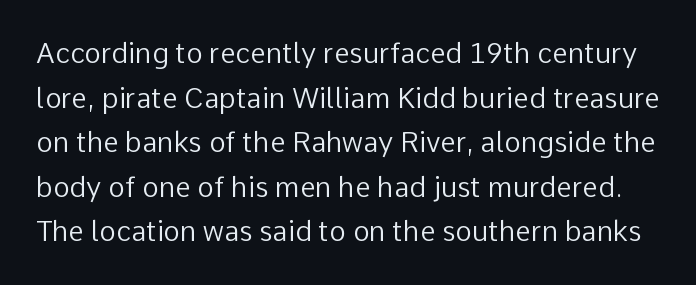
{"serif": "no", "italic": "no", "bold": "no", "weight": "regular", "width": "normal", "stroke_contrast": "low", "x_height": "medium", "monospaced": "no", "underline": "no", "line_spacing": "normal", "line_spacing_ratio": 1.59, "letter_spacing": "normal", "letter_spacing_em": 0.0, "glyph_px": 28}
